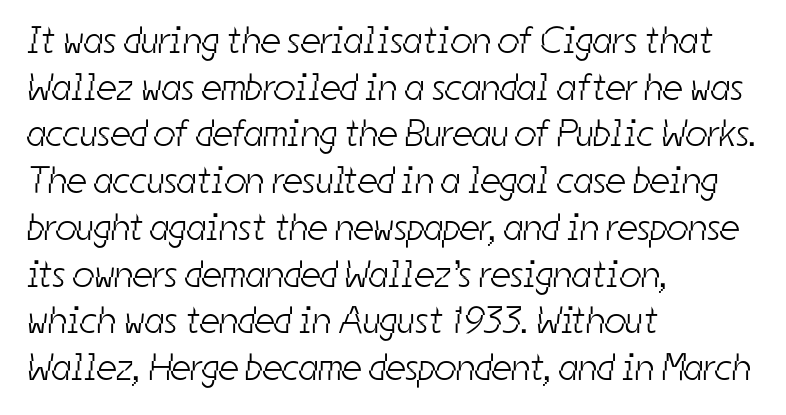
Q: Is the text bold? A: No.
Q: Is the typeface a serif or a sans-serif typeface? A: Sans-serif.
Q: Is the text underlined? A: No.
Q: How is the paragraph aligned? A: Left-aligned.
Q: Is the spacing between letters normal or unusually wide? A: Normal.
Q: Width (condensed, normal, or wide)? A: Condensed.
Q: Stroke contrast? A: Low.
Q: x-height? A: Medium.
Q: Monospaced? A: No.
